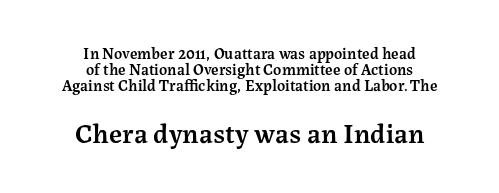
Q: Is the text bold? A: Semi-bold.
Q: Is the text italic (slanted)? A: No, it is upright.
Q: Is the typeface a serif or a sans-serif typeface? A: Serif.
Q: Is the text underlined? A: No.
Q: How is the paragraph aligned? A: Centered.
Q: Is the spacing between letters normal or unusually wide? A: Normal.
Q: Is the spacing between lines tight, normal or loose? A: Tight.
Q: Which block of text is set in a larger size, the first (top) or the second (bottom)? A: The second (bottom) one.
Q: Width (condensed, normal, or wide)? A: Normal.
Q: Stroke contrast? A: Medium.
Q: x-height? A: Medium.
Q: Monospaced? A: No.
